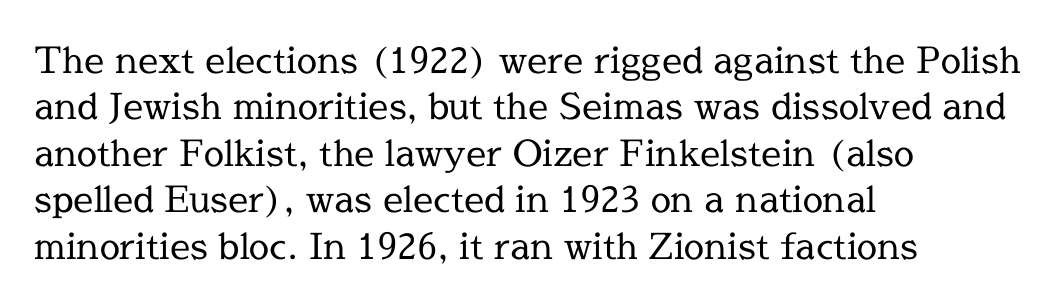
Are there feet on the stems? There are — it's a serif. If you measured baseline to baseline, you'd find a middling distance. The gap between lines stays unmarked. Letters have the restrained weight of plain body copy at most. Line beginnings align vertically; line endings do not.
